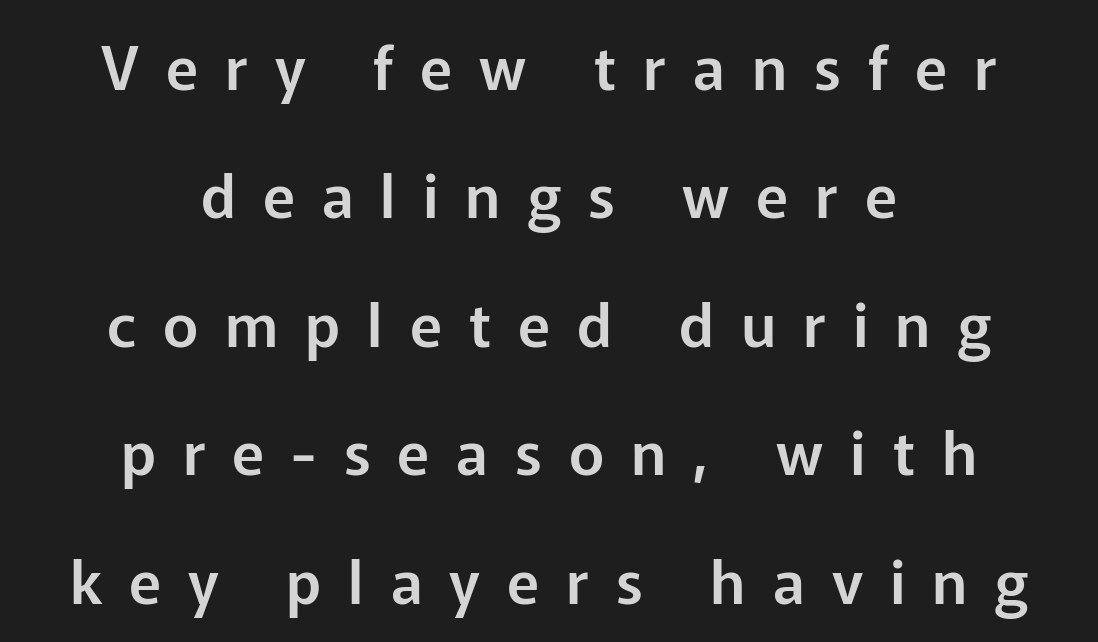
{"serif": "no", "italic": "no", "width": "normal", "stroke_contrast": "low", "x_height": "medium", "monospaced": "no", "underline": "no", "align": "center", "line_spacing": "loose", "line_spacing_ratio": 2.14, "letter_spacing": "wide", "letter_spacing_em": 0.45, "glyph_px": 60}
